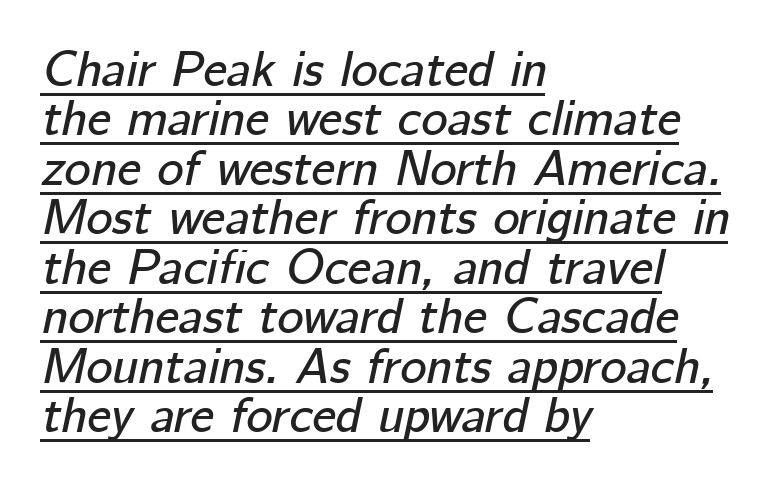
{"italic": "yes", "lean": "right", "slant_degrees": 12, "width": "normal", "stroke_contrast": "low", "x_height": "medium", "monospaced": "no", "underline": "yes", "align": "left", "line_spacing": "tight", "line_spacing_ratio": 0.99, "letter_spacing": "normal", "letter_spacing_em": 0.0, "glyph_px": 50}
